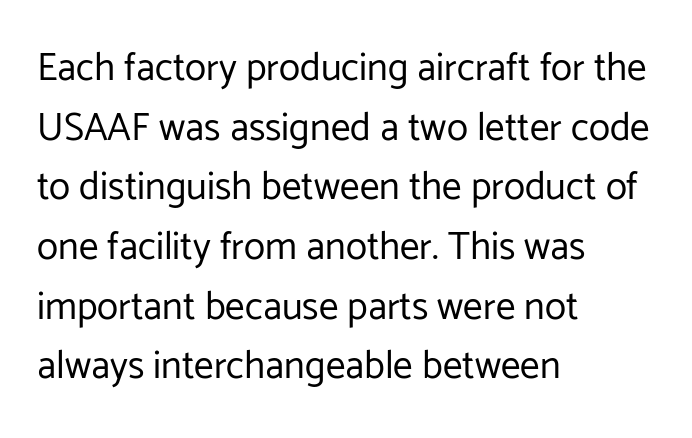
The image shows 39 px regular-weight sans-serif type, upright; set left-aligned, normal line spacing (1.53x), normal letter spacing, not underlined; low stroke contrast and a medium x-height.
